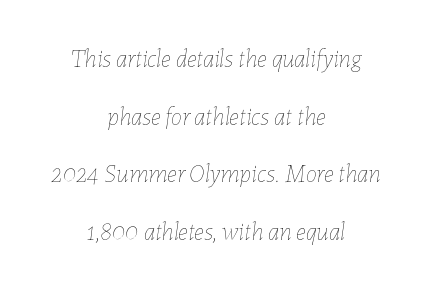
Q: Is the text bold? A: No.
Q: Is the text italic (slanted)? A: Yes, it leans right by about 7 degrees.
Q: Is the text underlined? A: No.
Q: How is the paragraph aligned? A: Centered.
Q: Is the spacing between letters normal or unusually wide? A: Normal.
Q: Is the spacing between lines tight, normal or loose? A: Loose.
